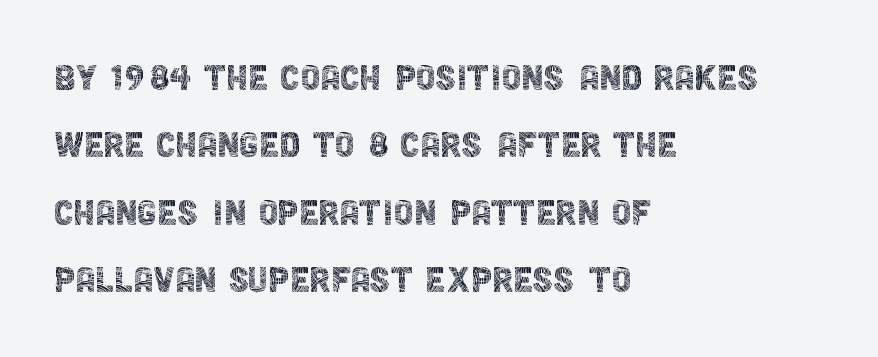
{"serif": "no", "italic": "no", "bold": "no", "weight": "thin", "width": "condensed", "x_height": "large", "monospaced": "no", "underline": "no", "align": "left", "line_spacing": "normal", "line_spacing_ratio": 1.5, "letter_spacing": "normal", "letter_spacing_em": 0.0, "glyph_px": 45}
